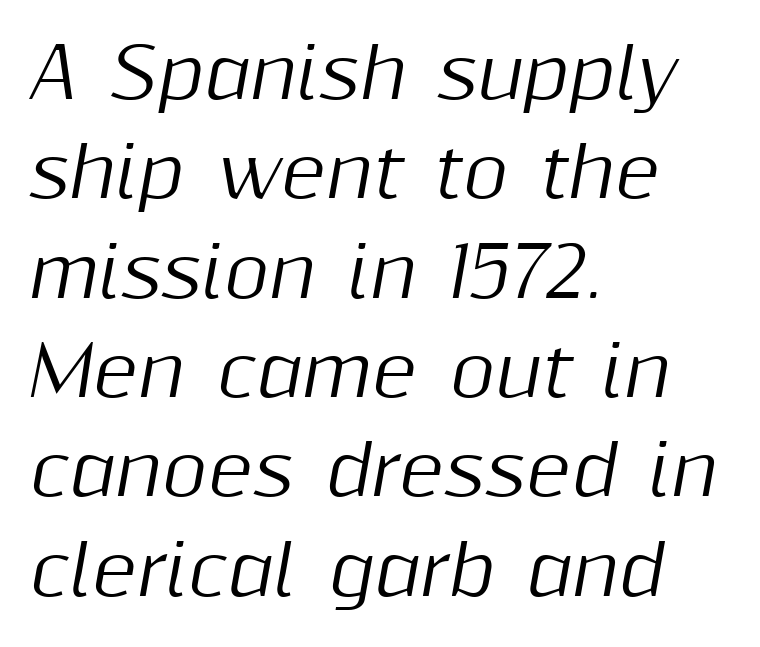
Q: Is the text italic (slanted)? A: Yes, it leans right by about 10 degrees.
Q: Is the text underlined? A: No.
Q: How is the paragraph aligned? A: Left-aligned.
Q: Is the spacing between letters normal or unusually wide? A: Normal.
Q: Is the spacing between lines tight, normal or loose? A: Normal.
Q: Width (condensed, normal, or wide)? A: Normal.
Q: Stroke contrast? A: Medium.
Q: x-height? A: Medium.
Q: Monospaced? A: No.
